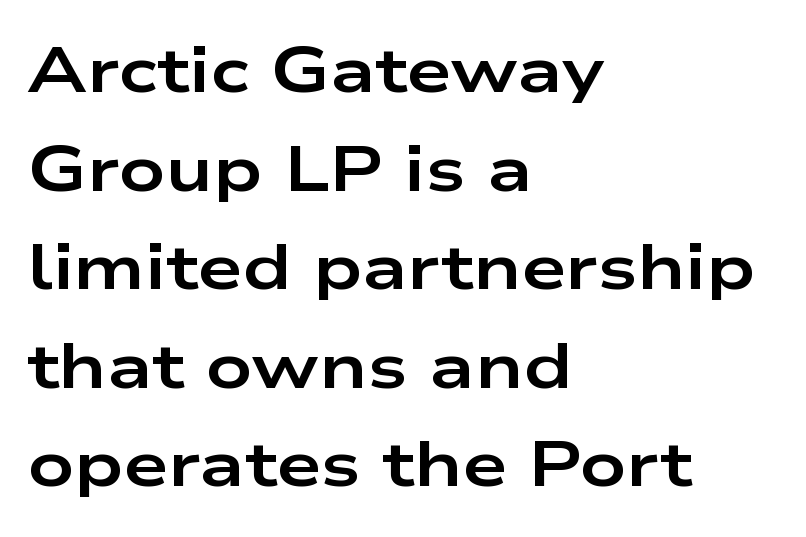
The glyphs in this specimen are sans serif. The paragraph has a hard left edge and a soft right edge. This rendering features lettering with no underline. How heavy is the stroke? Heavy — this is a bold. A typesetter would call this proportional, since set widths differ per character. The leading is moderate, giving the passage an even texture.
